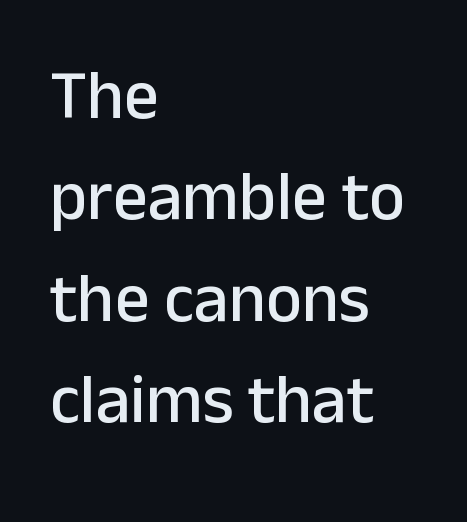
{"serif": "no", "italic": "no", "width": "normal", "stroke_contrast": "low", "x_height": "medium", "monospaced": "no", "underline": "no", "align": "left", "line_spacing": "normal", "line_spacing_ratio": 1.47, "letter_spacing": "normal", "letter_spacing_em": 0.0, "glyph_px": 69}
